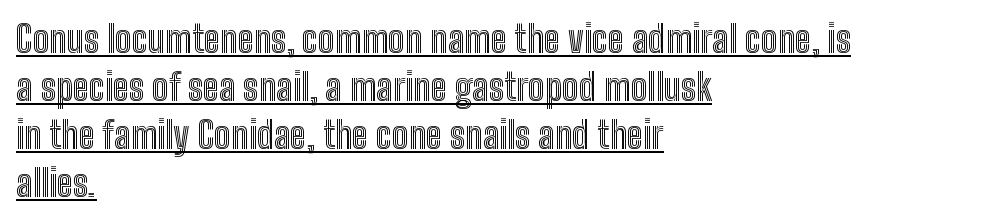
Q: Is the text italic (slanted)? A: No, it is upright.
Q: Is the text underlined? A: Yes.
Q: How is the paragraph aligned? A: Left-aligned.
Q: Is the spacing between letters normal or unusually wide? A: Normal.
Q: Is the spacing between lines tight, normal or loose? A: Normal.
Q: Width (condensed, normal, or wide)? A: Condensed.
Q: x-height? A: Medium.
Q: Monospaced? A: No.
